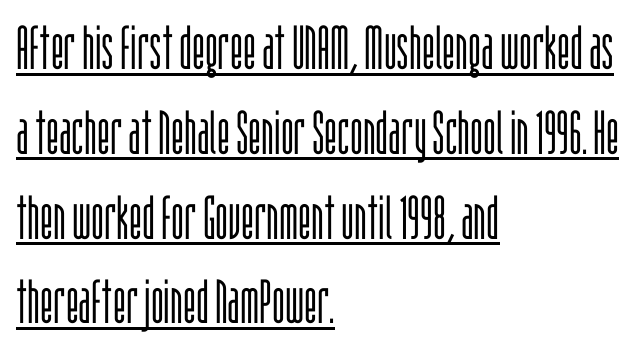
Which margin do the lines hug? The left one — the right edge is uneven. Is this a fixed-width face? No — the glyphs have proportional, varying widths. No feet cap the strokes, marking this as sans-serif type. Each word holds together tightly as a unit, with standard inter-letter gaps. Every character sits straight up, as roman type does.
